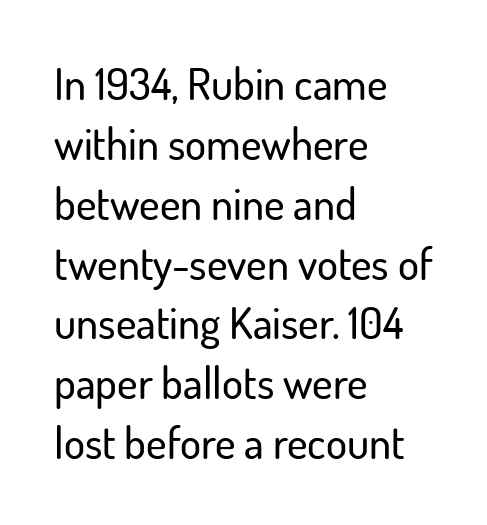
{"serif": "no", "italic": "no", "width": "normal", "stroke_contrast": "low", "x_height": "small", "monospaced": "no", "underline": "no", "align": "left", "line_spacing": "normal", "line_spacing_ratio": 1.36, "letter_spacing": "normal", "letter_spacing_em": 0.0, "glyph_px": 44}
